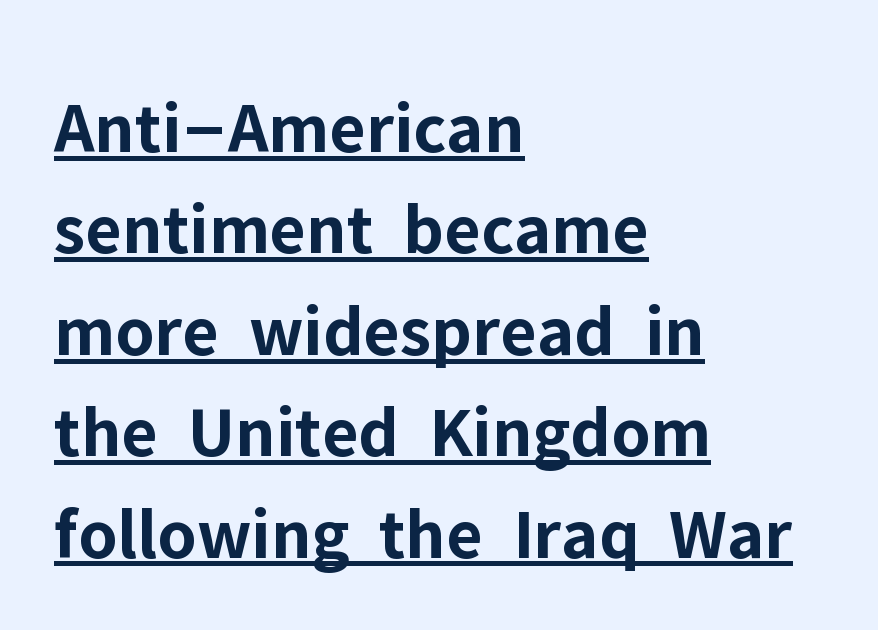
Between one letter and the next there's only the usual sliver of space. You could not count columns in this text — the font is proportionally spaced. What's the leading like? Ordinary, nothing unusual. The font is running at its bold setting. Ascenders rise straight up at ninety degrees.
